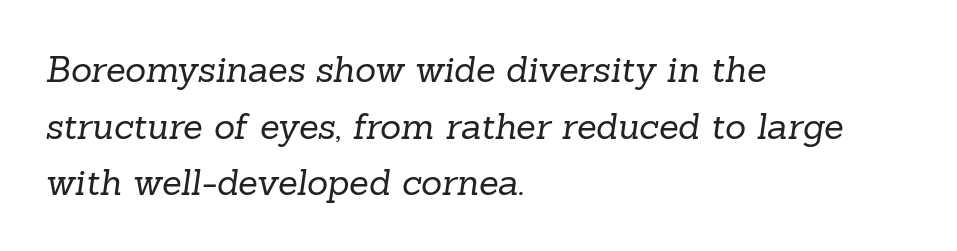
Q: Is the text bold? A: No.
Q: Is the typeface a serif or a sans-serif typeface? A: Serif.
Q: Is the text underlined? A: No.
Q: How is the paragraph aligned? A: Left-aligned.
Q: Is the spacing between letters normal or unusually wide? A: Normal.
Q: Is the spacing between lines tight, normal or loose? A: Normal.
Q: Width (condensed, normal, or wide)? A: Normal.
Q: Stroke contrast? A: Low.
Q: x-height? A: Medium.
Q: Monospaced? A: No.
